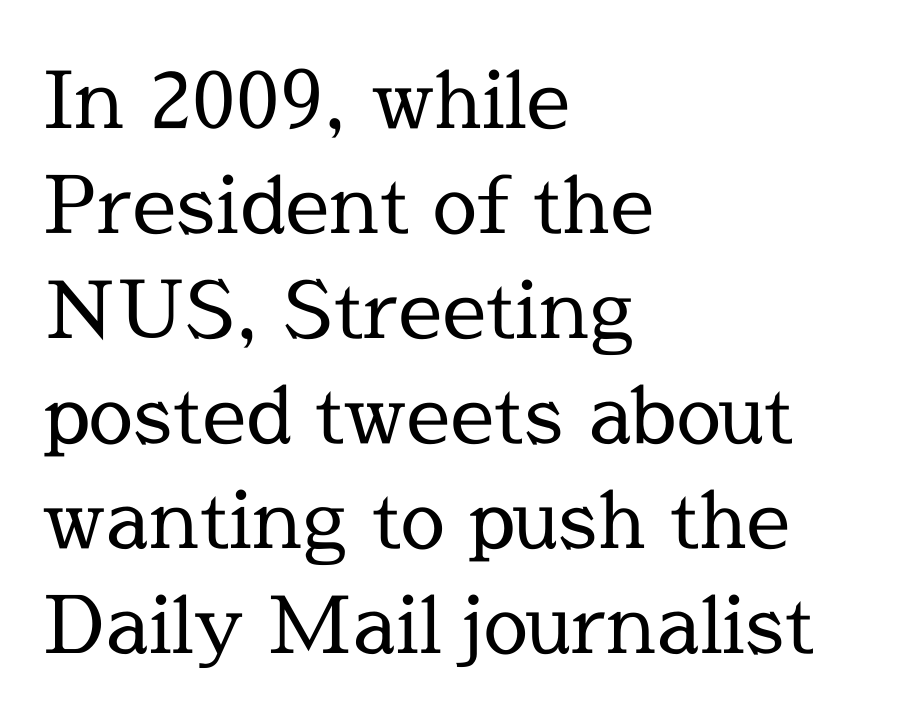
Q: Is the text bold? A: No.
Q: Is the text italic (slanted)? A: No, it is upright.
Q: Is the typeface a serif or a sans-serif typeface? A: Serif.
Q: Is the text underlined? A: No.
Q: How is the paragraph aligned? A: Left-aligned.
Q: Is the spacing between letters normal or unusually wide? A: Normal.
Q: Is the spacing between lines tight, normal or loose? A: Normal.
Q: Width (condensed, normal, or wide)? A: Normal.
Q: x-height? A: Medium.
Q: Monospaced? A: No.
